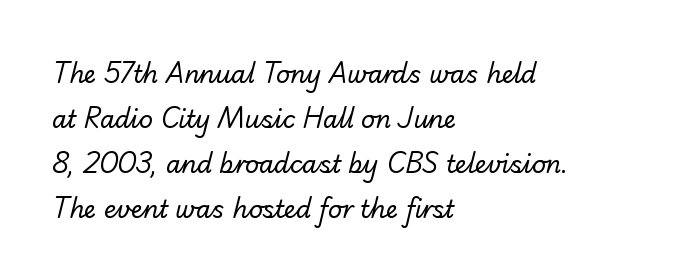
Q: Is the text bold? A: No.
Q: Is the text underlined? A: No.
Q: How is the paragraph aligned? A: Left-aligned.
Q: Is the spacing between letters normal or unusually wide? A: Normal.
